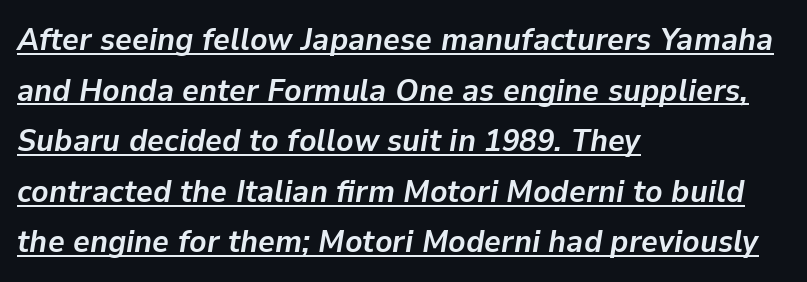
The image shows 32 px semibold type, italic (leaning right); set left-aligned, normal line spacing (1.58x), normal letter spacing, underlined; low stroke contrast and a medium x-height.
